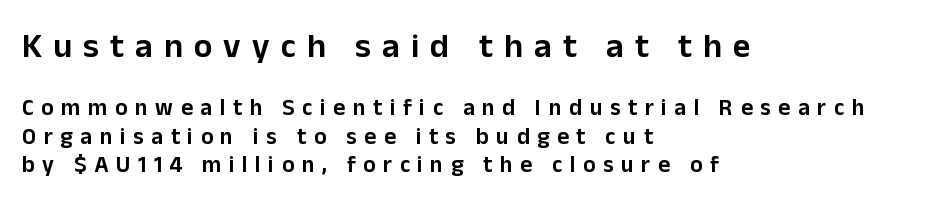
The rendering shrinks the type as you move from the upper chunk to the lower. Short and long lines alike share a common starting point at left. This rendering widens character spacing well past its baseline value. Has an underline been added? It has not.
